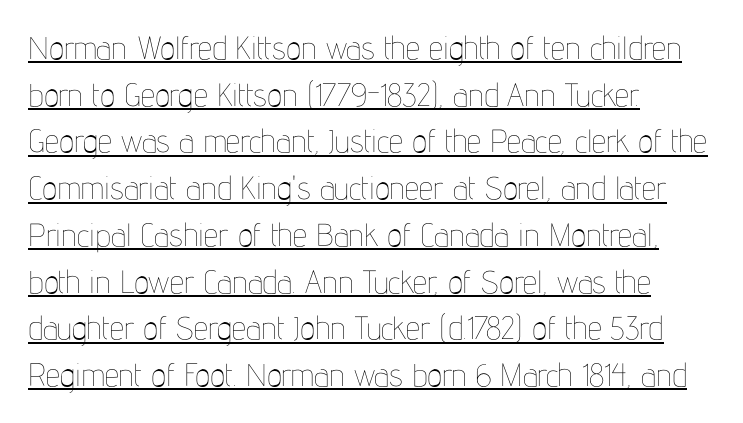
Q: Is the text bold? A: No.
Q: Is the text italic (slanted)? A: No, it is upright.
Q: Is the text underlined? A: Yes.
Q: How is the paragraph aligned? A: Left-aligned.
Q: Is the spacing between letters normal or unusually wide? A: Normal.
Q: Is the spacing between lines tight, normal or loose? A: Normal.
Q: Width (condensed, normal, or wide)? A: Condensed.
Q: Stroke contrast? A: Low.
Q: x-height? A: Medium.
Q: Monospaced? A: No.
